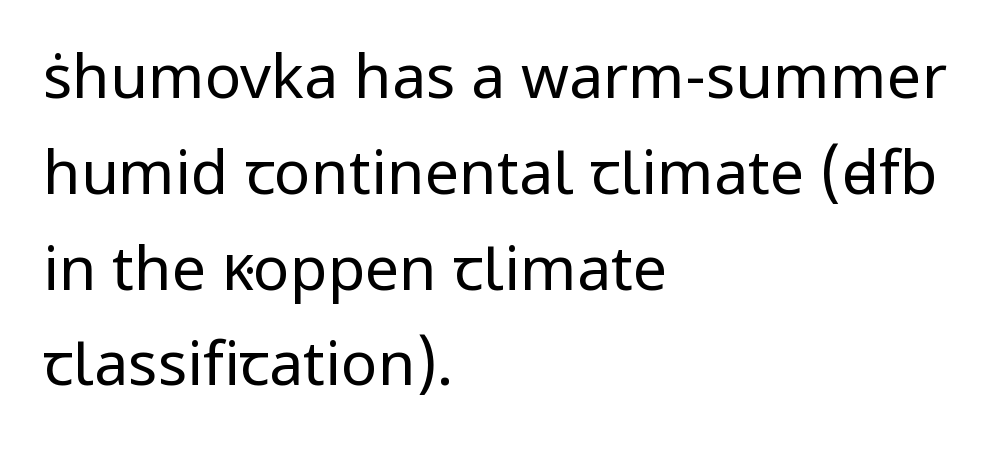
{"serif": "no", "italic": "no", "bold": "no", "weight": "regular", "width": "normal", "stroke_contrast": "low", "x_height": "medium", "monospaced": "no", "underline": "no", "align": "left", "line_spacing": "normal", "line_spacing_ratio": 1.57, "letter_spacing": "normal", "letter_spacing_em": 0.0, "glyph_px": 61}
